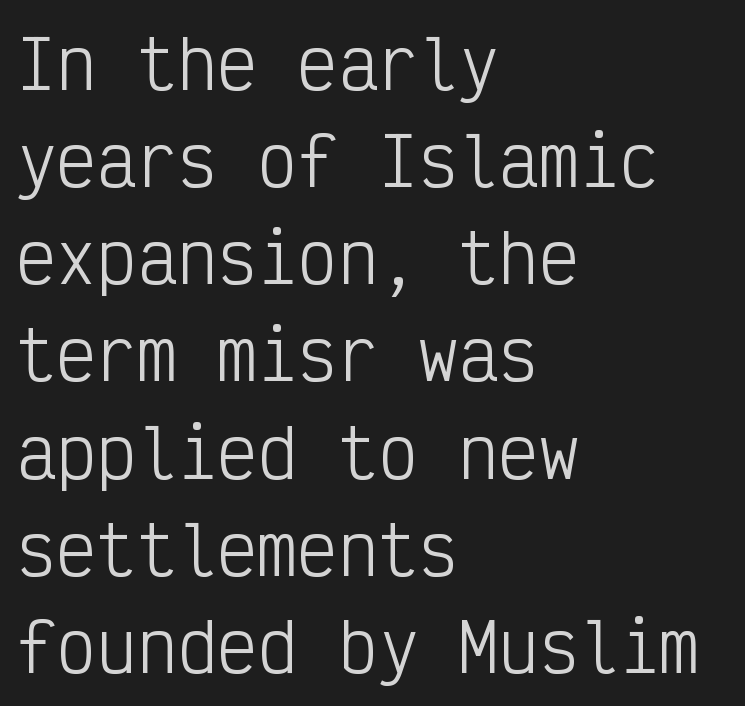
Q: Is the text bold? A: No.
Q: Is the text italic (slanted)? A: No, it is upright.
Q: Is the typeface a serif or a sans-serif typeface? A: Sans-serif.
Q: Is the text underlined? A: No.
Q: How is the paragraph aligned? A: Left-aligned.
Q: Is the spacing between letters normal or unusually wide? A: Normal.
Q: Is the spacing between lines tight, normal or loose? A: Normal.
Q: Width (condensed, normal, or wide)? A: Condensed.
Q: Stroke contrast? A: Low.
Q: x-height? A: Medium.
Q: Monospaced? A: Yes.
